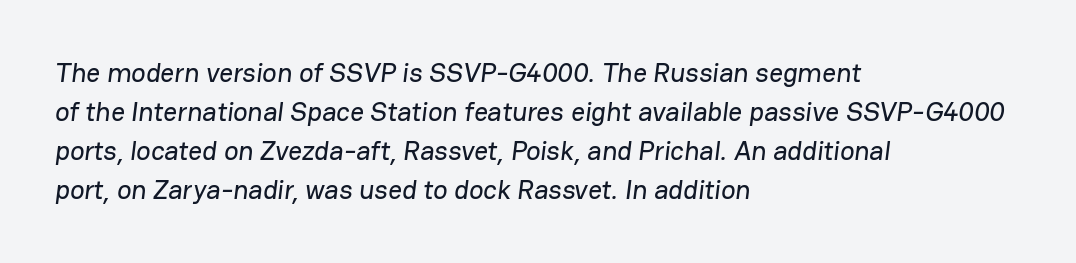
Q: Is the text underlined? A: No.
Q: How is the paragraph aligned? A: Left-aligned.
Q: Is the spacing between letters normal or unusually wide? A: Normal.
Q: Is the spacing between lines tight, normal or loose? A: Normal.
